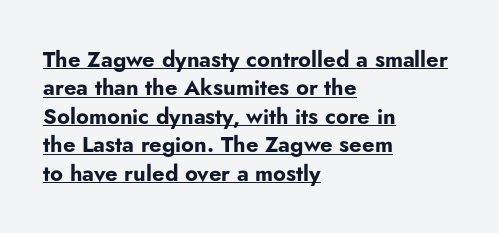
Q: Is the text bold? A: Yes.
Q: Is the text italic (slanted)? A: No, it is upright.
Q: Is the text underlined? A: Yes.
Q: How is the paragraph aligned? A: Left-aligned.
Q: Is the spacing between letters normal or unusually wide? A: Normal.
Q: Is the spacing between lines tight, normal or loose? A: Normal.
